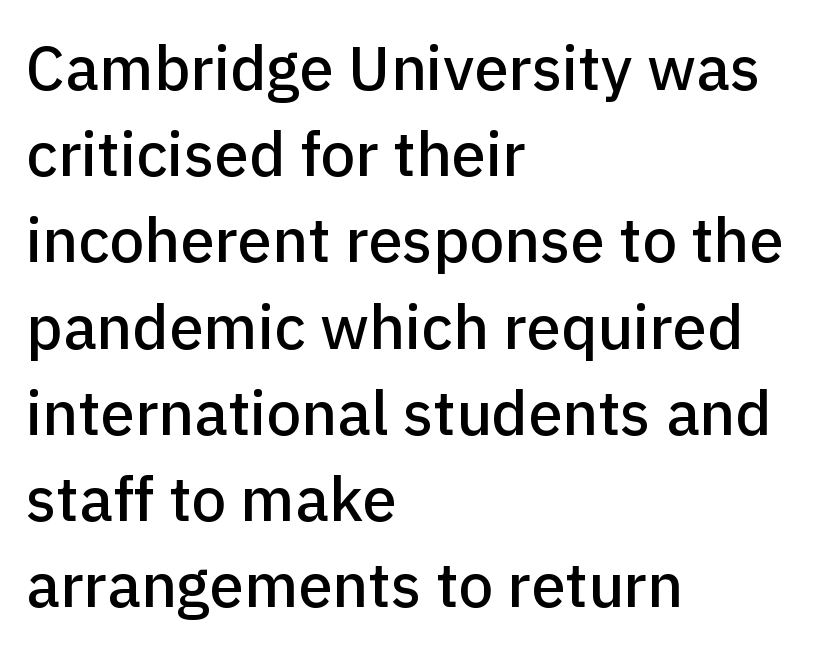
The image shows 62 px sans-serif type, upright; set left-aligned, normal line spacing (1.39x), normal letter spacing, not underlined; low stroke contrast and a medium x-height.
